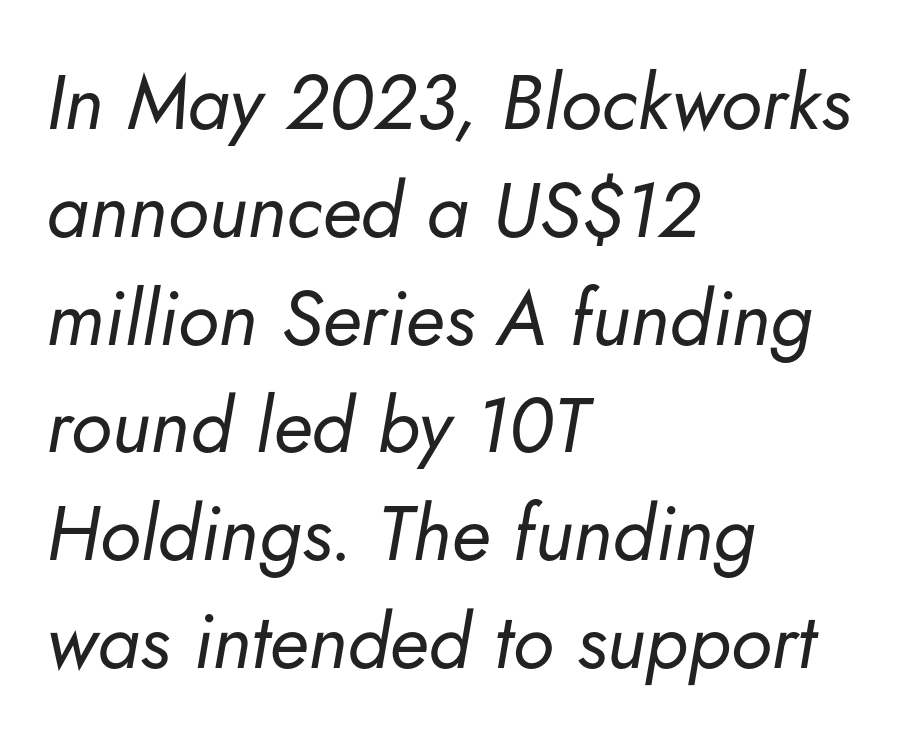
The image shows 77 px regular-weight type, italic (leaning right); set left-aligned, normal line spacing (1.4x), normal letter spacing, not underlined; low stroke contrast and a small x-height.
